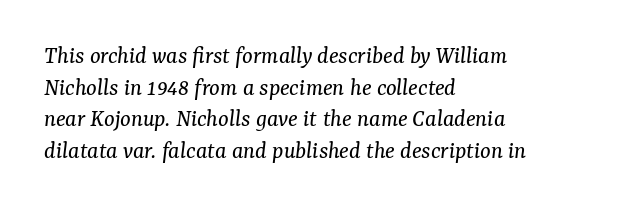
{"italic": "yes", "lean": "right", "slant_degrees": 7, "bold": "no", "underline": "no", "align": "left", "line_spacing": "normal", "line_spacing_ratio": 1.27, "letter_spacing": "normal", "letter_spacing_em": 0.0, "glyph_px": 25}
